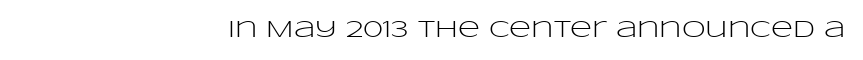
Characters follow at the spacing the type designer built in. This is the regular roman posture of the typeface. A light-to-regular cut is what we see here. Descender tails drop into unmarked territory.
